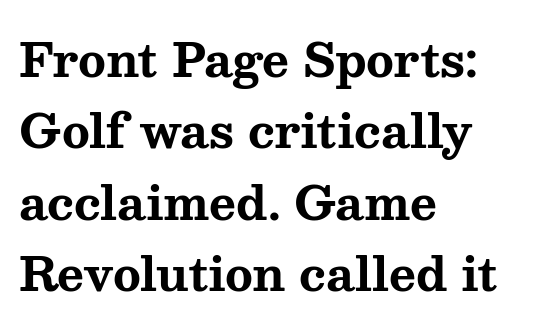
{"serif": "yes", "italic": "no", "bold": "yes", "weight": "bold", "width": "wide", "stroke_contrast": "medium", "x_height": "medium", "monospaced": "no", "underline": "no", "align": "left", "line_spacing": "normal", "line_spacing_ratio": 1.55, "letter_spacing": "normal", "letter_spacing_em": 0.0, "glyph_px": 46}
